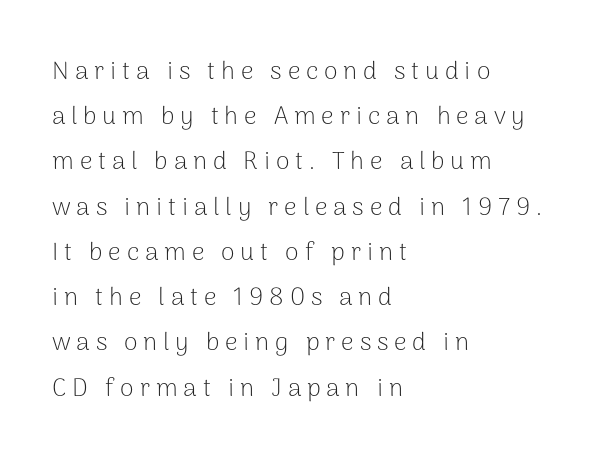
The image shows 25 px text type, upright; set left-aligned, line spacing 1.81x, unusually wide letter spacing (+0.23 em), not underlined.
